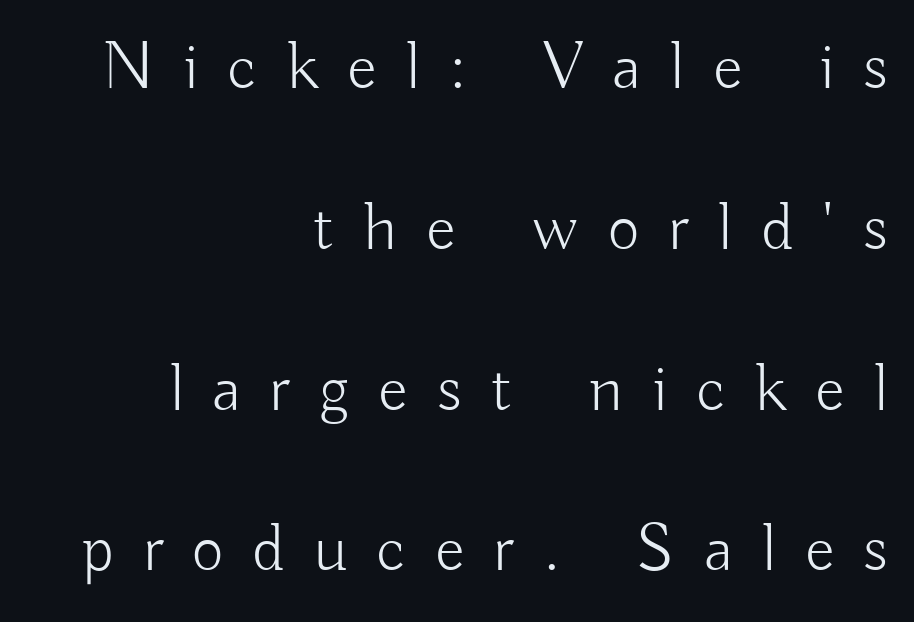
A typesetter would call this proportional, since set widths differ per character. The rag falls on the left side of this text block. Every character sits straight up, as roman type does. The passage shown is not underscored anywhere. The weight would be labelled regular, book, light, or lighter still. To sum up the face: it is a sans, with no serifs.
